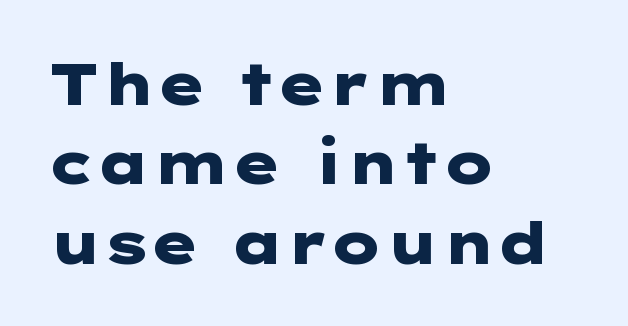
Regarding leading, the lines here are spaced in the standard way. These lines are composed in type without serifs. Letters rest on an invisible, unmarked baseline. Upright lettering throughout.
